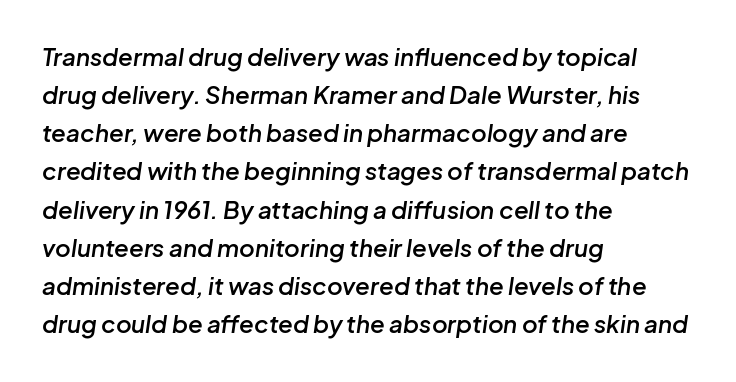
Q: Is the text bold? A: Semi-bold.
Q: Is the text italic (slanted)? A: Yes, it leans right by about 8 degrees.
Q: Is the text underlined? A: No.
Q: How is the paragraph aligned? A: Left-aligned.
Q: Is the spacing between letters normal or unusually wide? A: Normal.
Q: Is the spacing between lines tight, normal or loose? A: Normal.
